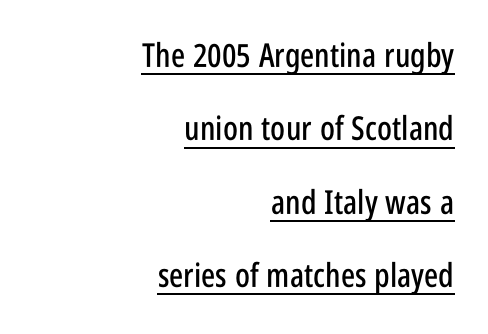
The space between consecutive lines is lavish. Looks like regular typesetting: each glyph gets only the width it needs. The rag falls on the left side of this text block. A typesetter would mark this as roman, not italic. The passage shown has conventional tracking throughout.
